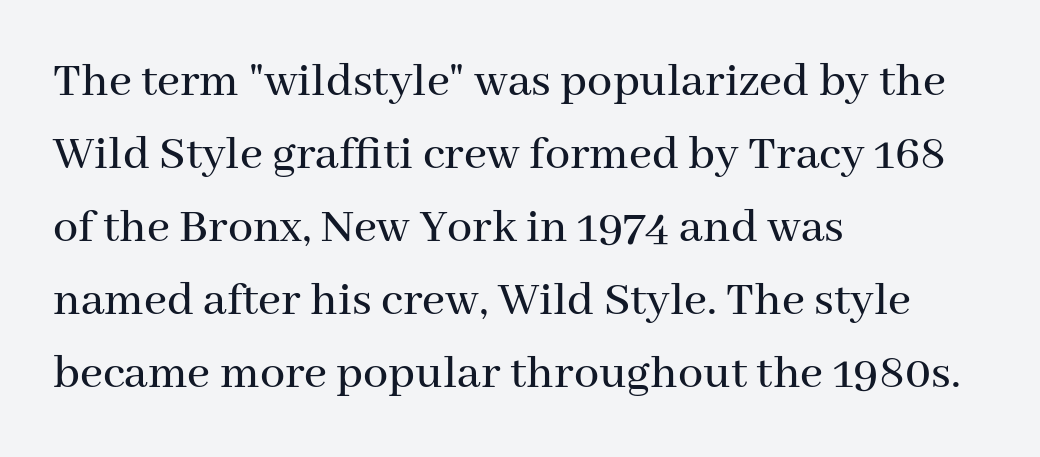
The passage shown is typeset with a serif family. Just letters on the line, the space beneath them empty. The leading is moderate, giving the passage an even texture. In terms of letterspacing, this is plain default setting. Rendered with straight, roman letterforms. Each line starts at the same left margin while the right side varies.
